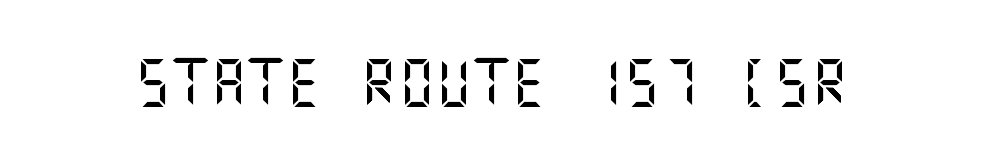
The image shows 47 px sans-serif type, upright; set normal letter spacing, not underlined; medium stroke contrast and a large x-height.
